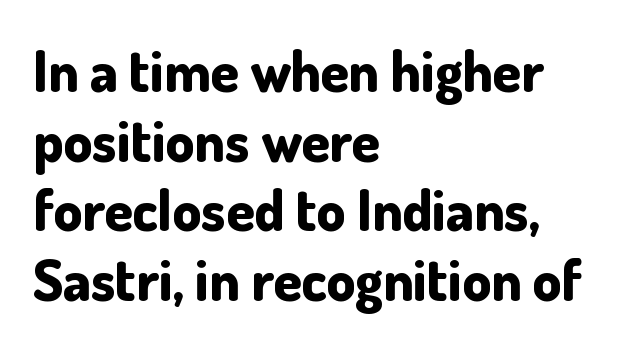
Default kerning and tracking; the words read as compact shapes. What weight is shown? A full bold with thick strokes. Caption: multi-line text, flush left, ragged right. These lines are rendered in a variable-pitch font.
